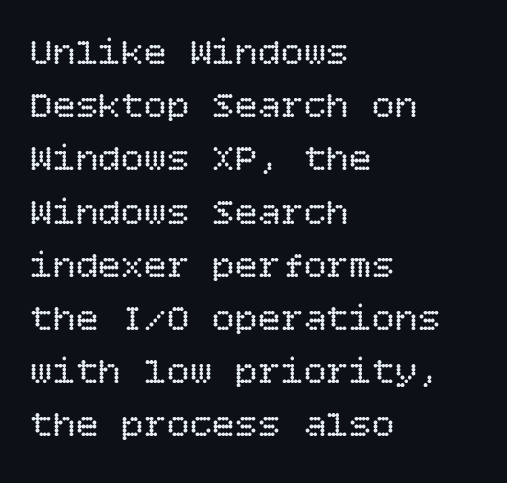
Q: Is the text bold? A: No.
Q: Is the text italic (slanted)? A: No, it is upright.
Q: Is the text underlined? A: No.
Q: How is the paragraph aligned? A: Left-aligned.
Q: Is the spacing between letters normal or unusually wide? A: Normal.
Q: Is the spacing between lines tight, normal or loose? A: Normal.
Q: Width (condensed, normal, or wide)? A: Normal.
Q: Stroke contrast? A: Low.
Q: x-height? A: Large.
